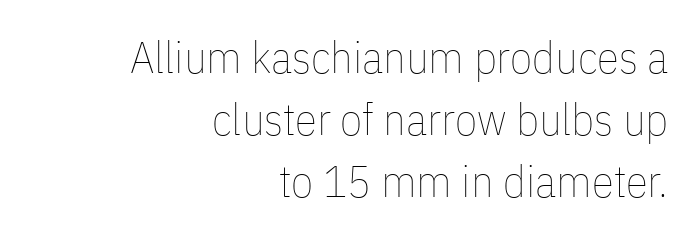
The designer left line spacing at the default. These lines are rendered in a variable-pitch font. There is no visible air inserted between adjacent glyphs. In terms of posture, this sample is upright.
